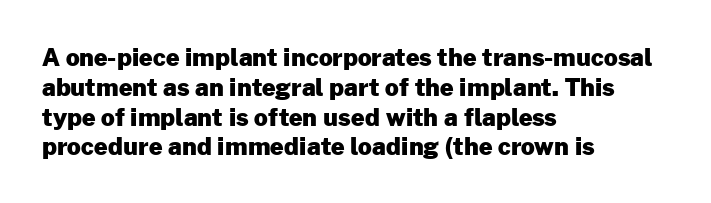
The image shows 24 px bold type, upright; set left-aligned, line spacing 1.24x, normal letter spacing, not underlined.
